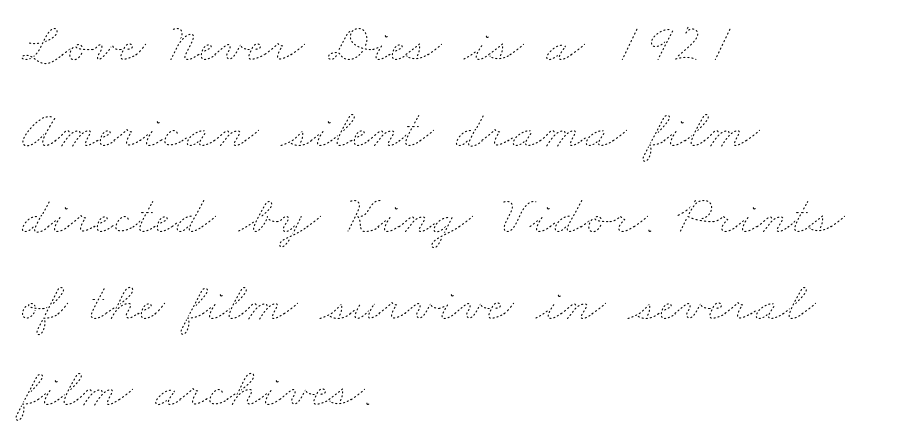
Q: Is the text bold? A: No.
Q: Is the text underlined? A: No.
Q: How is the paragraph aligned? A: Left-aligned.
Q: Is the spacing between letters normal or unusually wide? A: Normal.
Q: Is the spacing between lines tight, normal or loose? A: Normal.
Q: Width (condensed, normal, or wide)? A: Wide.
Q: Stroke contrast? A: Low.
Q: x-height? A: Small.
Q: Monospaced? A: No.
